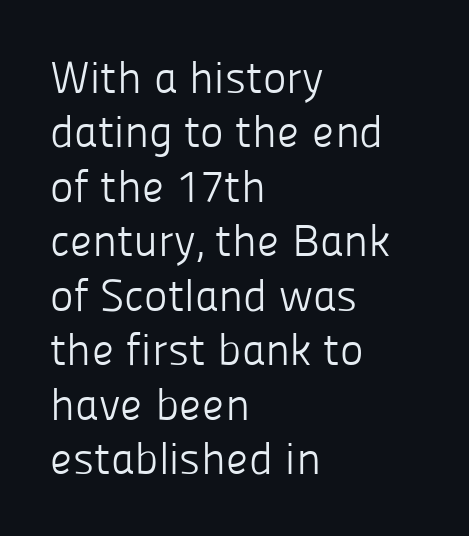
The image shows 45 px light sans-serif type, upright; set left-aligned, line spacing 1.21x, normal letter spacing, not underlined; low stroke contrast and a medium x-height.
